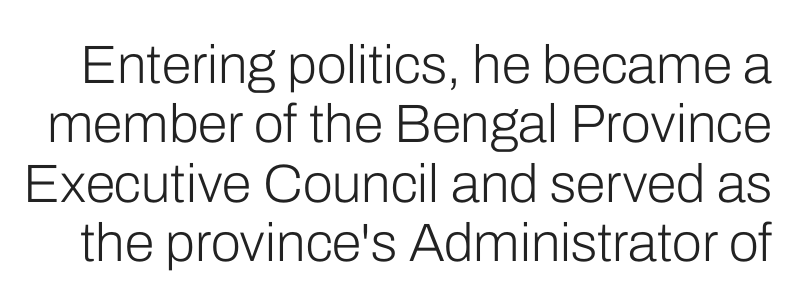
{"serif": "no", "italic": "no", "bold": "no", "weight": "light", "width": "normal", "stroke_contrast": "low", "x_height": "medium", "monospaced": "no", "underline": "no", "line_spacing": "tight", "line_spacing_ratio": 1.1, "letter_spacing": "normal", "letter_spacing_em": 0.0, "glyph_px": 54}
